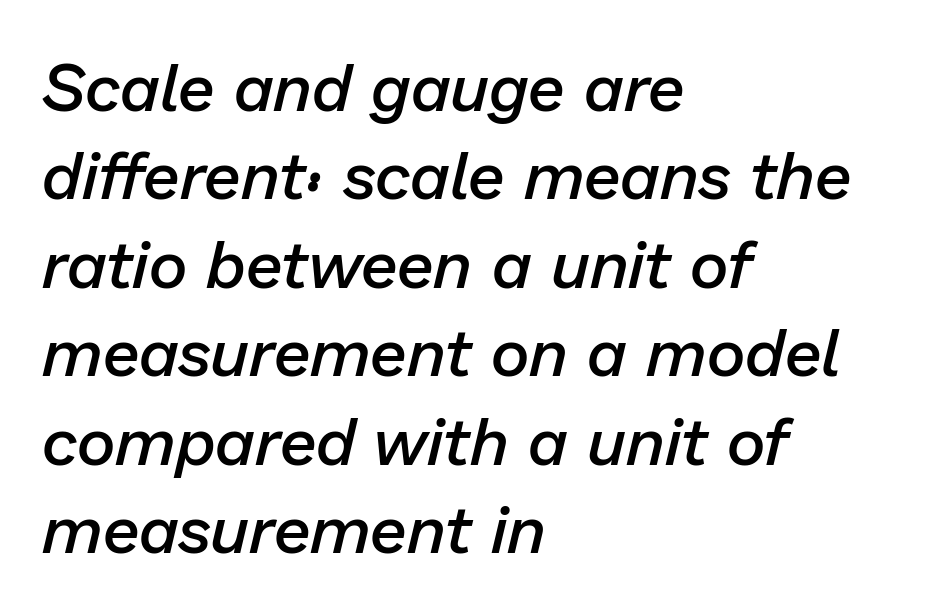
Q: Is the text bold? A: Semi-bold.
Q: Is the text italic (slanted)? A: Yes, it leans right by about 13 degrees.
Q: Is the text underlined? A: No.
Q: How is the paragraph aligned? A: Left-aligned.
Q: Is the spacing between letters normal or unusually wide? A: Normal.
Q: Is the spacing between lines tight, normal or loose? A: Normal.
Q: Width (condensed, normal, or wide)? A: Normal.
Q: Stroke contrast? A: Low.
Q: x-height? A: Medium.
Q: Monospaced? A: No.
